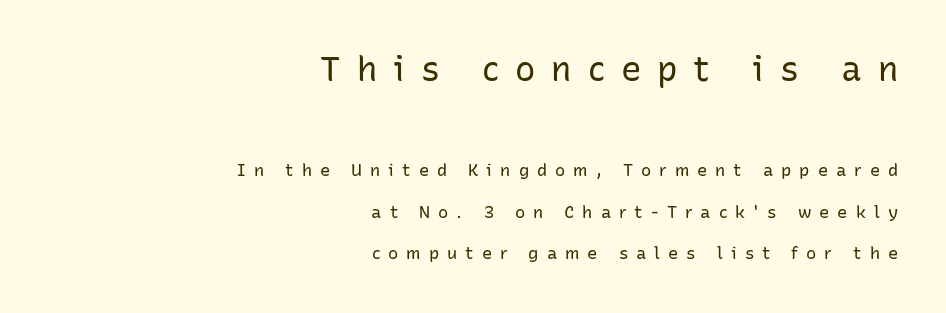
The image shows 34 px regular-weight sans-serif type, upright; set right-aligned, loose line spacing (2.46x), unusually wide letter spacing (+0.47 em), not underlined; the first (top) block is 2.0x larger; low stroke contrast and a medium x-height.
